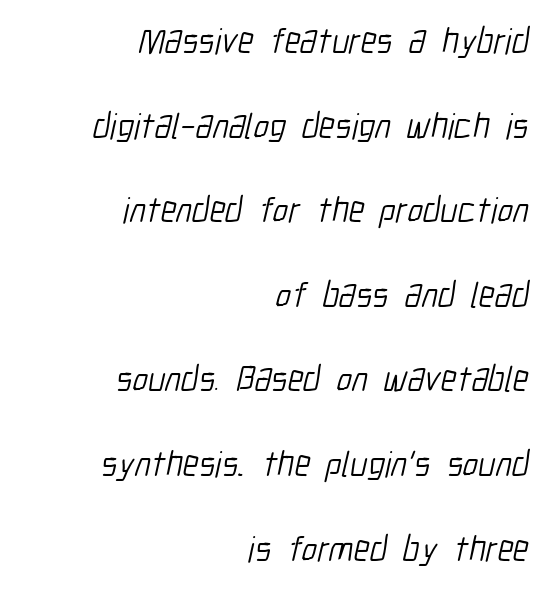
The image shows 36 px light, condensed sans-serif type; set right-aligned, loose line spacing (2.35x), normal letter spacing, not underlined; low stroke contrast and a medium x-height.
